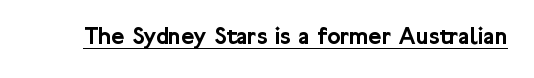
You can tell it's not italic because the verticals are truly vertical. Honestly, the letter spacing is just normal — you wouldn't notice it. Students, observe the line beneath the letters — that is underlining.
